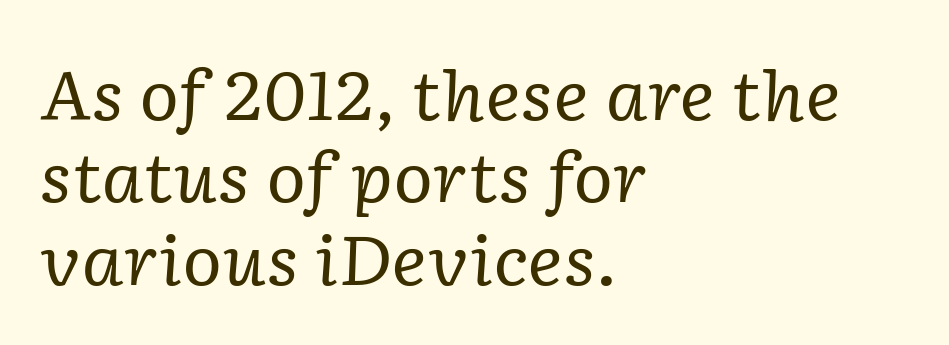
{"serif": "yes", "italic": "yes", "lean": "right", "slant_degrees": 2, "bold": "no", "weight": "regular", "width": "normal", "stroke_contrast": "low", "x_height": "medium", "monospaced": "no", "underline": "no", "align": "left", "line_spacing_ratio": 1.21, "letter_spacing": "normal", "letter_spacing_em": 0.0, "glyph_px": 68}
